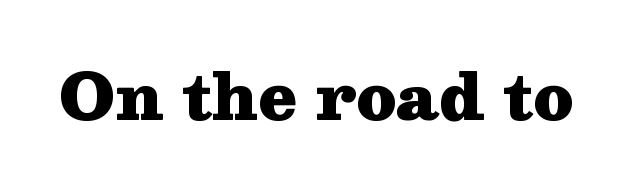
{"serif": "yes", "italic": "no", "bold": "yes", "weight": "heavy", "width": "wide", "stroke_contrast": "medium", "x_height": "medium", "monospaced": "no", "underline": "no", "letter_spacing": "normal", "letter_spacing_em": 0.0, "glyph_px": 62}
